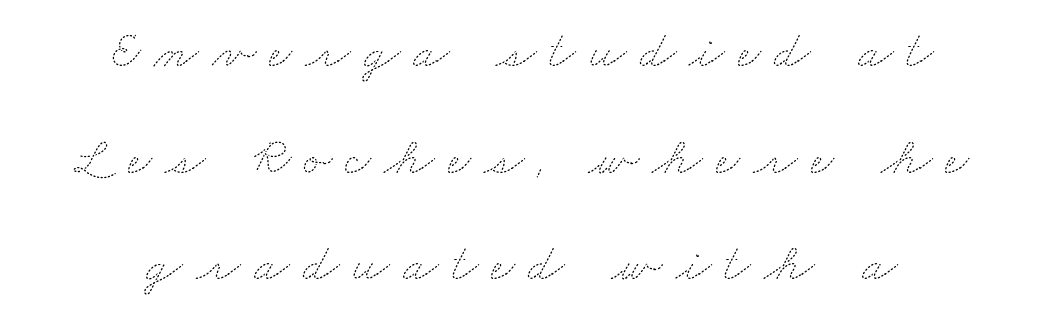
The image shows 52 px thin, wide type; set centered, loose line spacing (2.05x), unusually wide letter spacing (+0.25 em), not underlined; medium stroke contrast and a small x-height.
